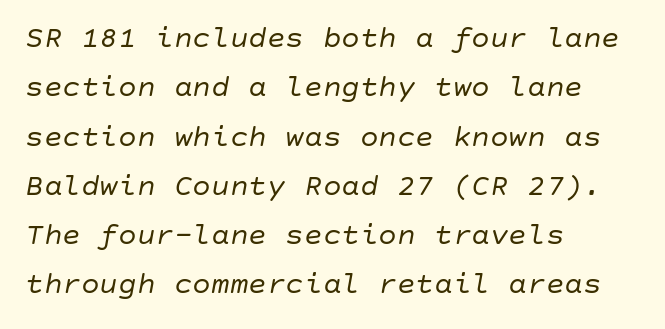
Q: Is the text bold? A: No.
Q: Is the text italic (slanted)? A: Yes, it leans right by about 10 degrees.
Q: Is the text underlined? A: No.
Q: How is the paragraph aligned? A: Left-aligned.
Q: Is the spacing between letters normal or unusually wide? A: Normal.
Q: Is the spacing between lines tight, normal or loose? A: Normal.
Q: Width (condensed, normal, or wide)? A: Normal.
Q: Stroke contrast? A: Low.
Q: x-height? A: Large.
